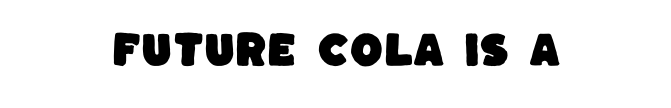
Q: Is the typeface a serif or a sans-serif typeface? A: Sans-serif.
Q: Is the text underlined? A: No.
Q: How is the paragraph aligned? A: Centered.
Q: Is the spacing between letters normal or unusually wide? A: Normal.
Q: Width (condensed, normal, or wide)? A: Normal.
Q: Stroke contrast? A: Low.
Q: x-height? A: Large.
Q: Monospaced? A: No.
